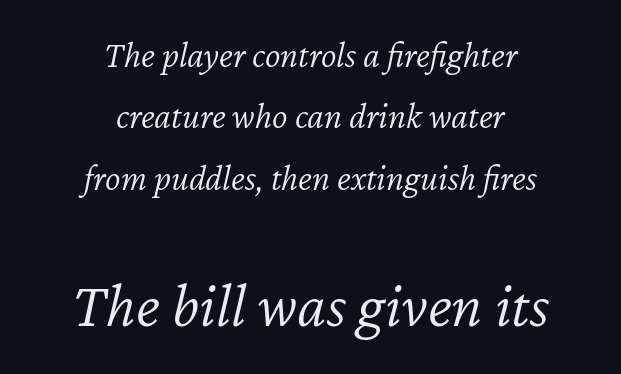
{"italic": "yes", "lean": "right", "slant_degrees": 12, "bold": "no", "weight": "light", "width": "normal", "stroke_contrast": "low", "x_height": "medium", "monospaced": "no", "underline": "no", "align": "center", "line_spacing": "normal", "line_spacing_ratio": 1.66, "letter_spacing": "normal", "letter_spacing_em": 0.0, "larger_block": "second", "size_ratio": 1.73, "glyph_px": 64}
